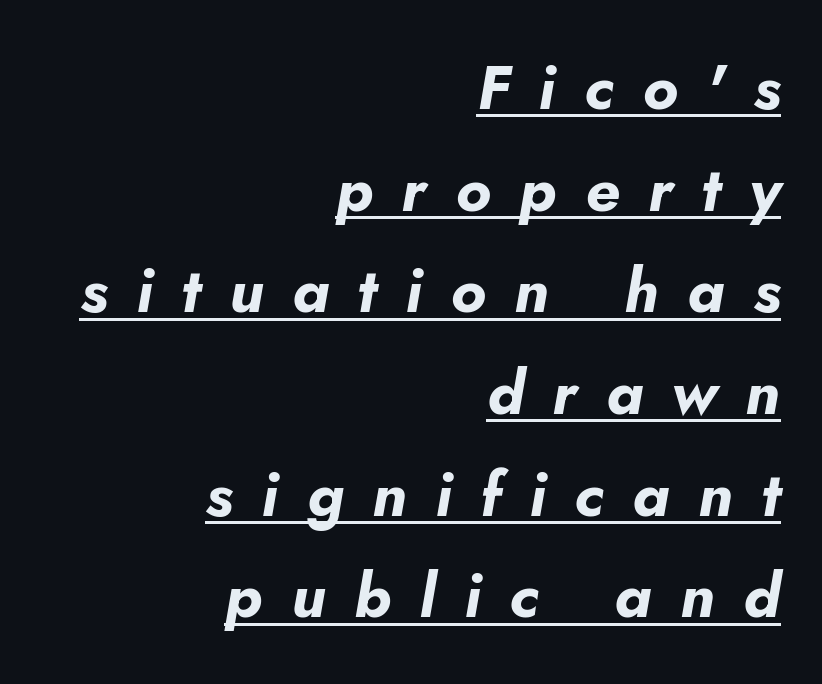
The image shows 62 px bold type, italic (leaning right); set right-aligned, normal line spacing (1.64x), unusually wide letter spacing (+0.46 em), underlined; low stroke contrast and a small x-height.
